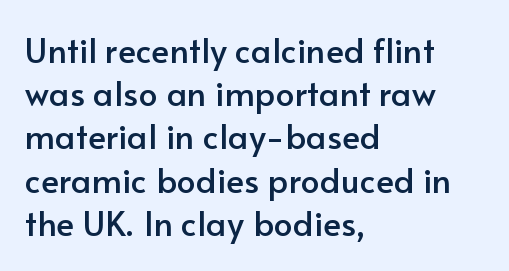
{"serif": "no", "italic": "no", "width": "normal", "stroke_contrast": "low", "x_height": "small", "monospaced": "no", "underline": "no", "align": "left", "line_spacing": "normal", "line_spacing_ratio": 1.27, "letter_spacing": "normal", "letter_spacing_em": 0.0, "glyph_px": 34}
